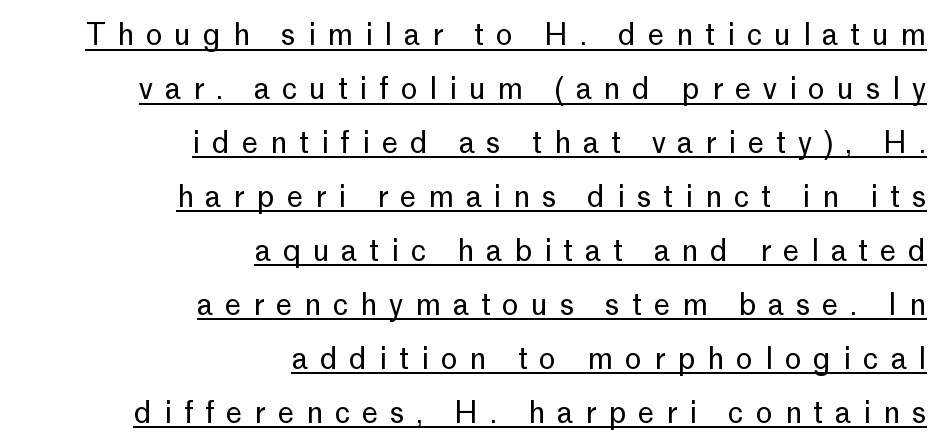
The image shows 29 px regular-weight sans-serif type, upright; set right-aligned, line spacing 1.86x, unusually wide letter spacing (+0.41 em), underlined; low stroke contrast and a medium x-height.
